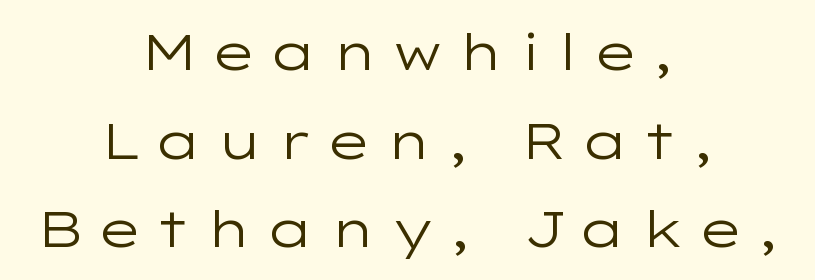
The image shows 51 px regular-weight, wide sans-serif type, upright; set centered, line spacing 1.74x, unusually wide letter spacing (+0.23 em), not underlined; low stroke contrast and a medium x-height.
